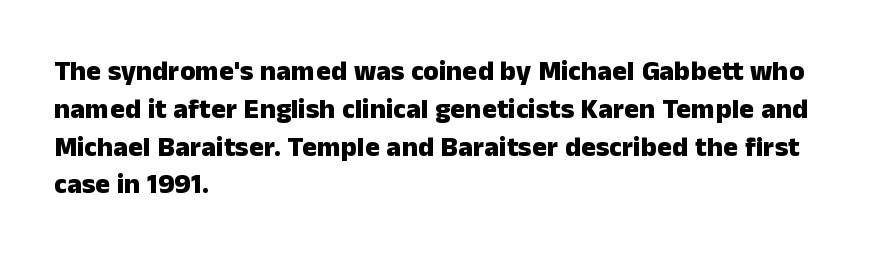
Q: Is the text bold? A: Yes.
Q: Is the text italic (slanted)? A: No, it is upright.
Q: Is the typeface a serif or a sans-serif typeface? A: Sans-serif.
Q: Is the text underlined? A: No.
Q: How is the paragraph aligned? A: Left-aligned.
Q: Is the spacing between letters normal or unusually wide? A: Normal.
Q: Is the spacing between lines tight, normal or loose? A: Normal.
Q: Width (condensed, normal, or wide)? A: Normal.
Q: Stroke contrast? A: Low.
Q: x-height? A: Medium.
Q: Monospaced? A: No.
